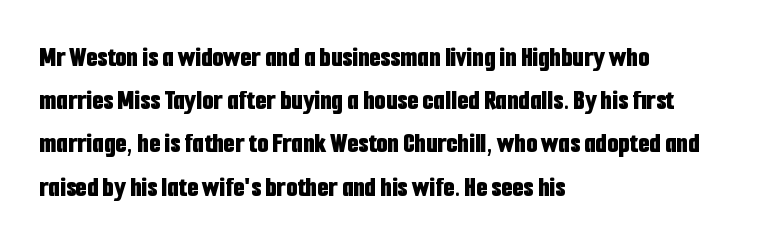
Q: Is the text bold? A: Yes.
Q: Is the text italic (slanted)? A: No, it is upright.
Q: Is the typeface a serif or a sans-serif typeface? A: Sans-serif.
Q: Is the text underlined? A: No.
Q: How is the paragraph aligned? A: Left-aligned.
Q: Is the spacing between letters normal or unusually wide? A: Normal.
Q: Is the spacing between lines tight, normal or loose? A: Normal.
Q: Width (condensed, normal, or wide)? A: Condensed.
Q: Stroke contrast? A: Low.
Q: x-height? A: Medium.
Q: Monospaced? A: No.
